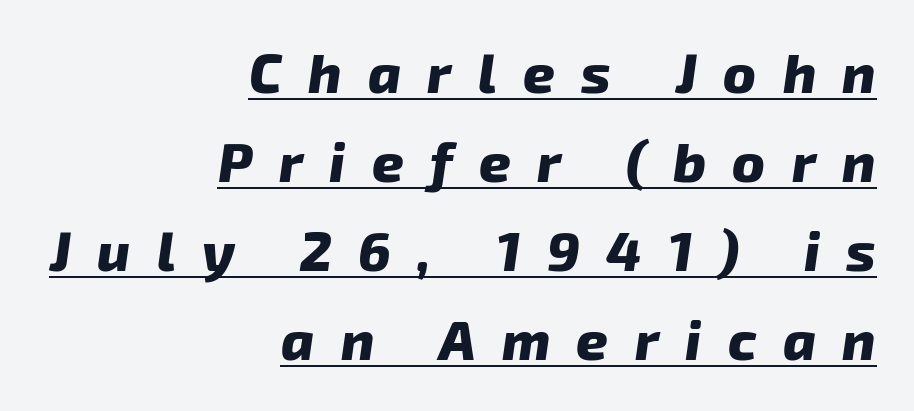
Q: Is the text bold? A: Yes.
Q: Is the text italic (slanted)? A: Yes, it leans right by about 8 degrees.
Q: Is the text underlined? A: Yes.
Q: How is the paragraph aligned? A: Right-aligned.
Q: Is the spacing between letters normal or unusually wide? A: Unusually wide.
Q: Is the spacing between lines tight, normal or loose? A: Normal.
Q: Width (condensed, normal, or wide)? A: Normal.
Q: Stroke contrast? A: Low.
Q: x-height? A: Medium.
Q: Monospaced? A: No.
